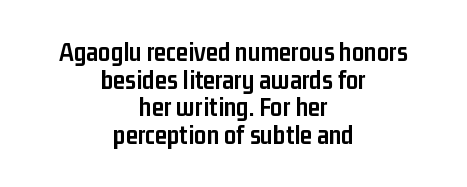
This sample uses an upright cut, with every glyph sitting square on the baseline. Here the glyphs are tracked normally, forming tight word shapes. This block would grow much taller if given ordinary leading; it's compressed now. The glyphs have the mass of a bold cut. This rendering uses center alignment, leaving both contours irregular but symmetric.
